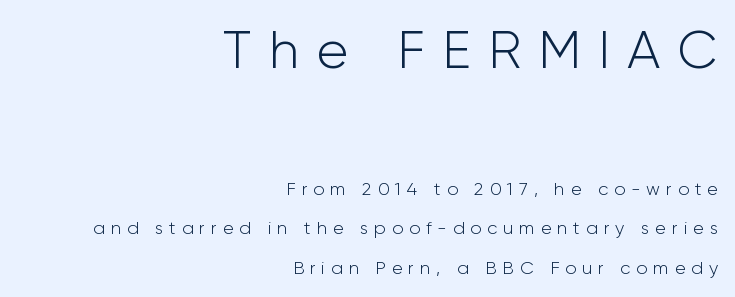
The image shows 53 px light sans-serif type, upright; set right-aligned, loose line spacing (2.21x), unusually wide letter spacing (+0.33 em), not underlined; the first (top) block is 2.94x larger; low stroke contrast and a medium x-height.
